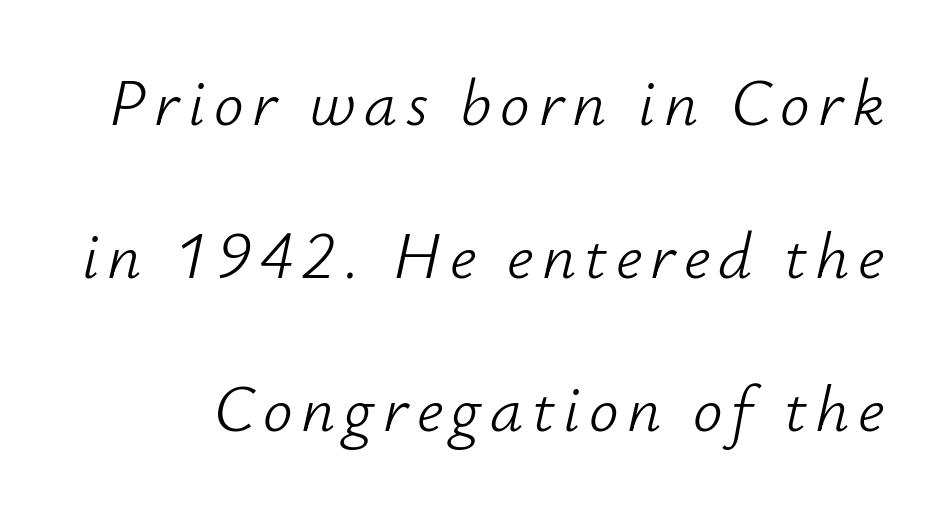
{"italic": "yes", "lean": "right", "slant_degrees": 12, "bold": "no", "weight": "light", "width": "normal", "stroke_contrast": "low", "x_height": "small", "monospaced": "no", "underline": "no", "line_spacing": "loose", "line_spacing_ratio": 2.32, "glyph_px": 66}
